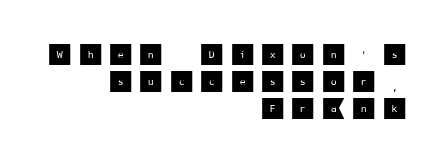
The image shows 24 px text type, upright; set right-aligned, tight line spacing (1.13x), unusually wide letter spacing (+0.29 em), not underlined.
